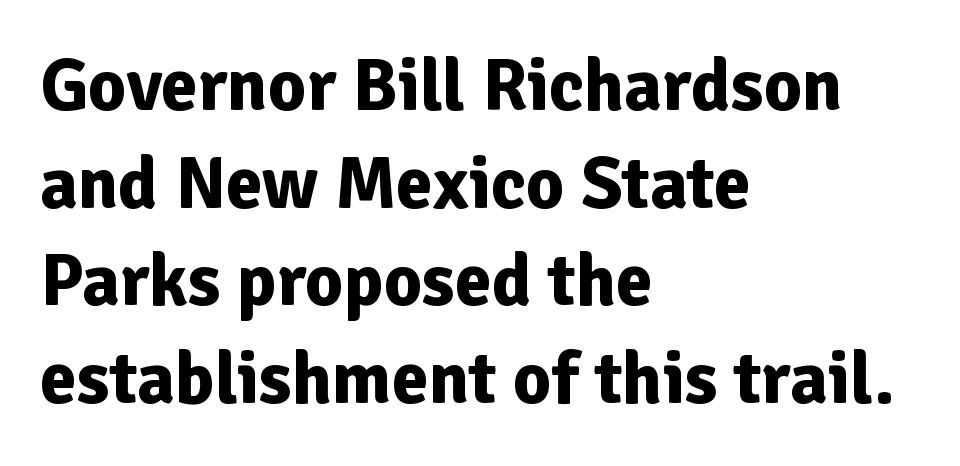
{"serif": "no", "italic": "no", "bold": "yes", "weight": "bold", "width": "normal", "stroke_contrast": "low", "x_height": "medium", "monospaced": "no", "underline": "no", "align": "left", "line_spacing": "normal", "line_spacing_ratio": 1.32, "letter_spacing": "normal", "letter_spacing_em": 0.0, "glyph_px": 74}
